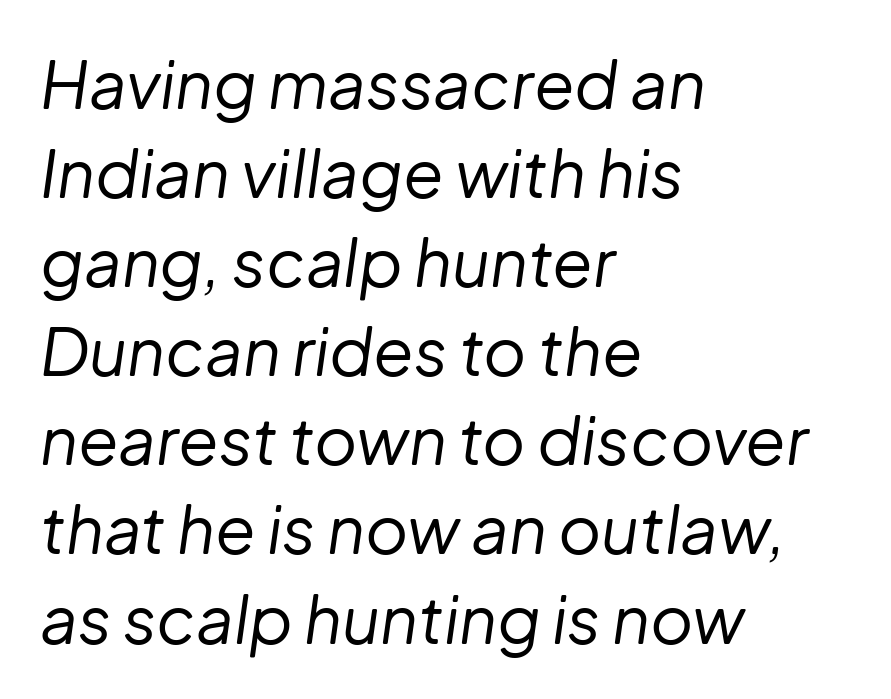
The image shows 66 px regular-weight type, italic (leaning right); set left-aligned, normal line spacing (1.35x), normal letter spacing, not underlined; low stroke contrast and a medium x-height.
